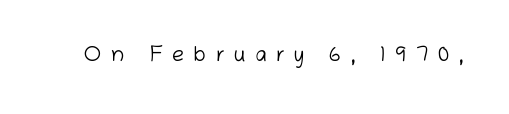
The image shows 21 px text type, upright; set unusually wide letter spacing (+0.46 em), not underlined.
